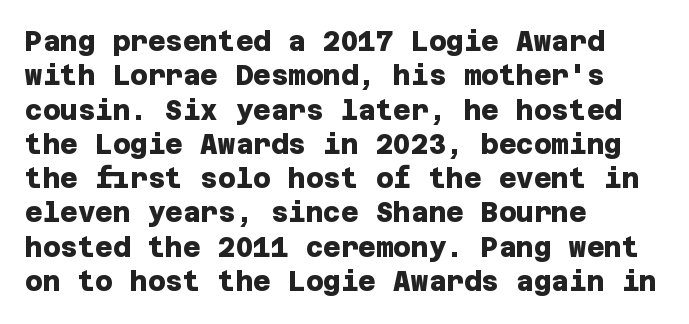
Line beginnings align vertically; line endings do not. Look at the tracking — it's just the regular setting, nothing added. Does the weight exceed regular? Yes, all the way to bold. Bare-footed words on every line. Horizontal bands of white between lines are of average thickness.
